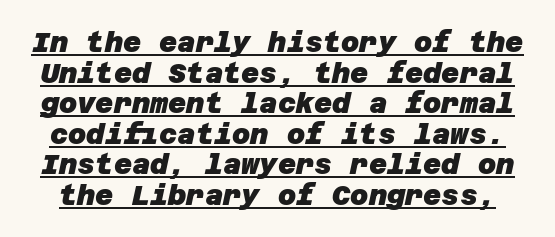
The image shows 28 px heavy sans-serif type; set tight line spacing (1.09x), normal letter spacing, underlined; low stroke contrast and a large x-height.
